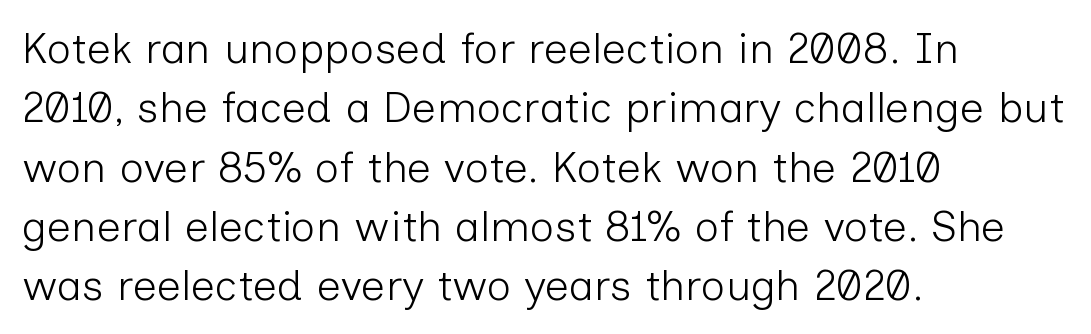
Q: Is the text bold? A: No.
Q: Is the text italic (slanted)? A: No, it is upright.
Q: Is the typeface a serif or a sans-serif typeface? A: Sans-serif.
Q: Is the text underlined? A: No.
Q: How is the paragraph aligned? A: Left-aligned.
Q: Is the spacing between letters normal or unusually wide? A: Normal.
Q: Is the spacing between lines tight, normal or loose? A: Normal.
Q: Width (condensed, normal, or wide)? A: Normal.
Q: Stroke contrast? A: Low.
Q: x-height? A: Medium.
Q: Monospaced? A: No.
